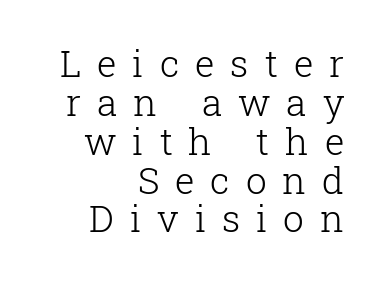
Q: Is the text bold? A: No.
Q: Is the text italic (slanted)? A: No, it is upright.
Q: Is the typeface a serif or a sans-serif typeface? A: Serif.
Q: Is the text underlined? A: No.
Q: How is the paragraph aligned? A: Right-aligned.
Q: Is the spacing between letters normal or unusually wide? A: Unusually wide.
Q: Is the spacing between lines tight, normal or loose? A: Tight.
Q: Width (condensed, normal, or wide)? A: Normal.
Q: Stroke contrast? A: Low.
Q: x-height? A: Medium.
Q: Monospaced? A: No.
